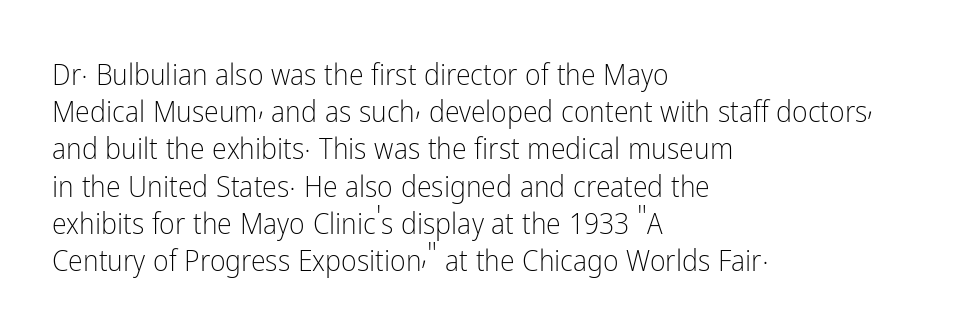
Unmarked baselines from the first word to the last. The passage shown is typeset with a sans-serif family. A typesetter would call this zero additional tracking. The letterforms sit at book weight or below. The lines in this sample share a left origin and differ only in where they stop.
